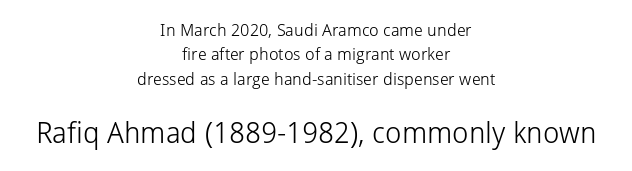
Interline gaps are of average width in this sample. Style check: upright. You can tell from the bare stems that sans-serif type was used. Decoration check: the copy has no underline. The designer gave the closing block more size than the opening block.
